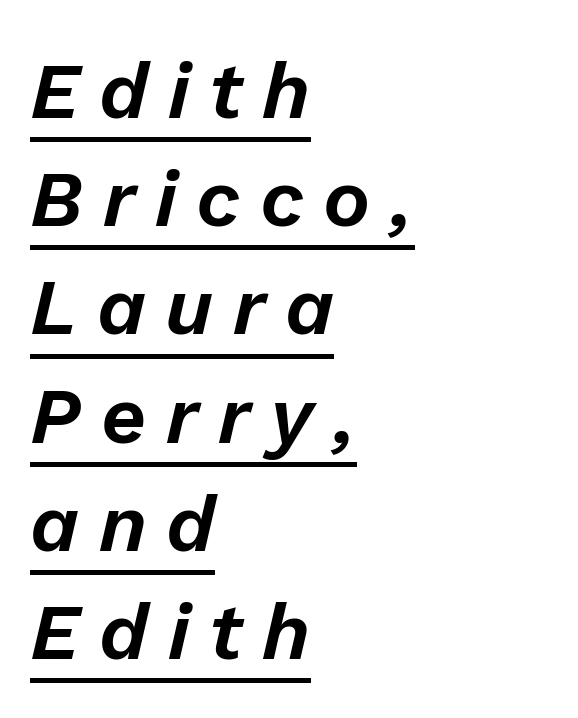
Q: Is the text italic (slanted)? A: Yes, it leans right by about 13 degrees.
Q: Is the text underlined? A: Yes.
Q: How is the paragraph aligned? A: Left-aligned.
Q: Is the spacing between letters normal or unusually wide? A: Unusually wide.
Q: Is the spacing between lines tight, normal or loose? A: Normal.
Q: Width (condensed, normal, or wide)? A: Normal.
Q: Stroke contrast? A: Low.
Q: x-height? A: Medium.
Q: Monospaced? A: No.
